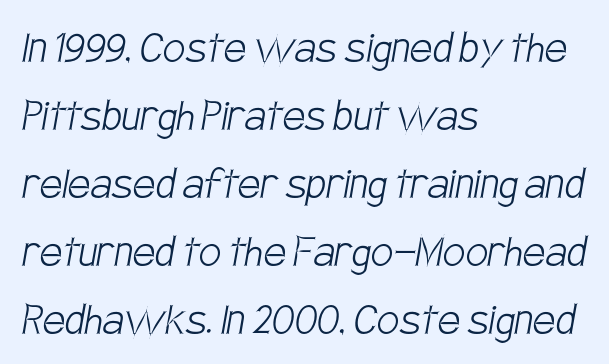
{"serif": "no", "bold": "no", "weight": "light", "width": "condensed", "stroke_contrast": "low", "x_height": "large", "monospaced": "no", "underline": "no", "align": "left", "line_spacing": "normal", "line_spacing_ratio": 1.36, "letter_spacing": "normal", "letter_spacing_em": 0.0, "glyph_px": 50}
